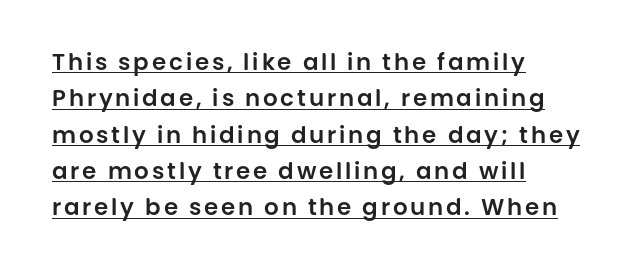
{"italic": "no", "underline": "yes", "align": "left", "line_spacing": "normal", "line_spacing_ratio": 1.58, "glyph_px": 23}
